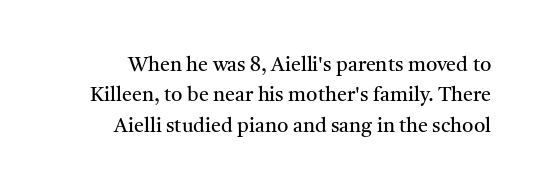
The image shows 20 px text type, upright; set normal line spacing (1.52x), normal letter spacing, not underlined.
